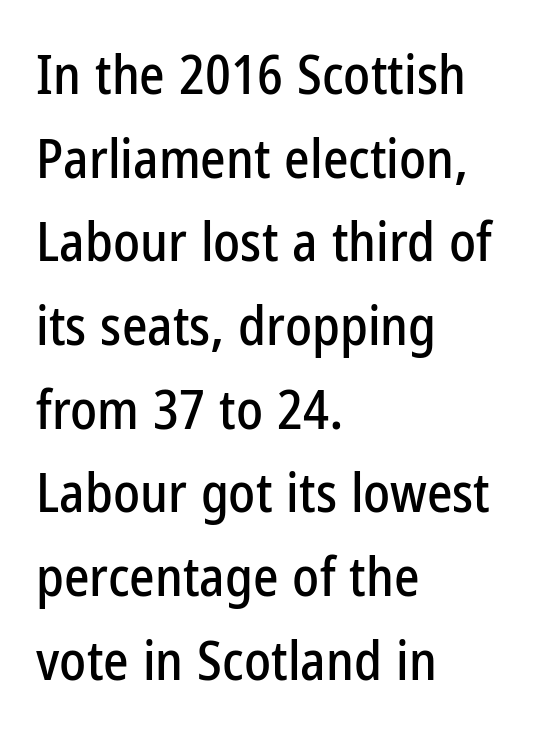
The image shows 54 px condensed sans-serif type, upright; set left-aligned, normal line spacing (1.55x), normal letter spacing, not underlined; low stroke contrast and a medium x-height.
